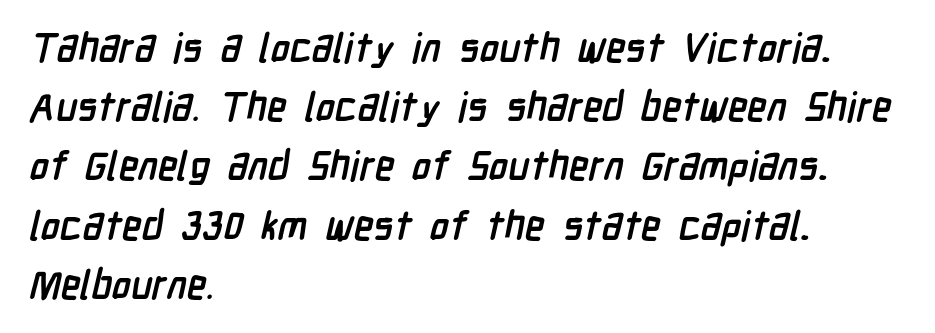
The image shows 40 px semibold, condensed sans-serif type; set left-aligned, normal line spacing (1.48x), normal letter spacing, not underlined; low stroke contrast and a medium x-height.
